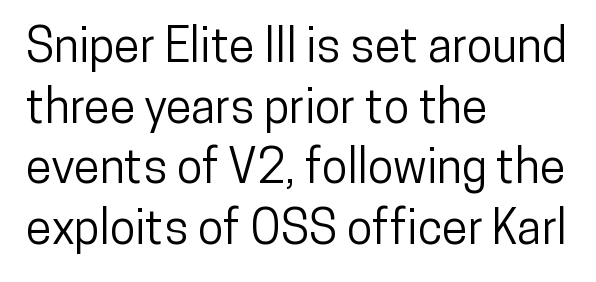
Q: Is the text italic (slanted)? A: No, it is upright.
Q: Is the typeface a serif or a sans-serif typeface? A: Sans-serif.
Q: Is the text underlined? A: No.
Q: How is the paragraph aligned? A: Left-aligned.
Q: Is the spacing between letters normal or unusually wide? A: Normal.
Q: Is the spacing between lines tight, normal or loose? A: Normal.
Q: Width (condensed, normal, or wide)? A: Condensed.
Q: Stroke contrast? A: Low.
Q: x-height? A: Medium.
Q: Monospaced? A: No.
